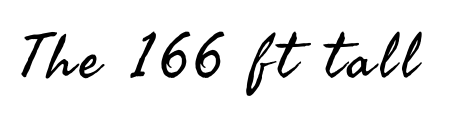
A typesetter would call this proportional, since set widths differ per character. No extra ink here — the face is not bold. The passage shown is typeset with a sans-serif family. Check under the words: just untouched page.
